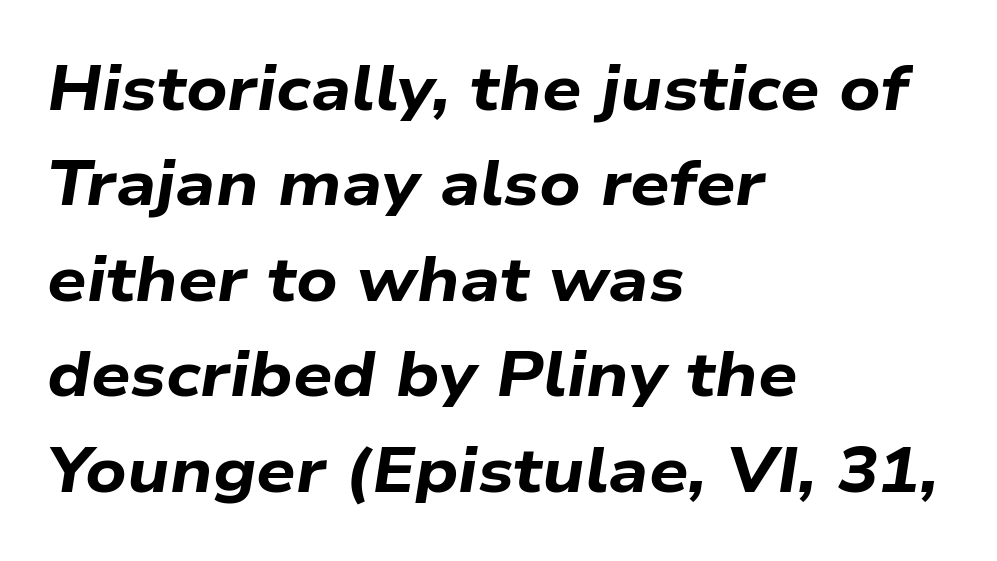
{"italic": "yes", "lean": "right", "slant_degrees": 9, "bold": "yes", "weight": "bold", "width": "wide", "stroke_contrast": "low", "x_height": "medium", "monospaced": "no", "underline": "no", "align": "left", "line_spacing": "normal", "line_spacing_ratio": 1.54, "letter_spacing": "normal", "letter_spacing_em": 0.0, "glyph_px": 62}
